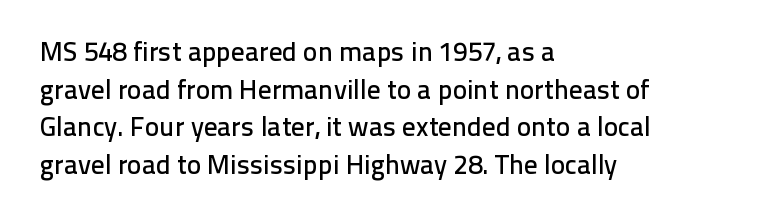
Q: Is the text italic (slanted)? A: No, it is upright.
Q: Is the text underlined? A: No.
Q: How is the paragraph aligned? A: Left-aligned.
Q: Is the spacing between letters normal or unusually wide? A: Normal.
Q: Is the spacing between lines tight, normal or loose? A: Normal.
